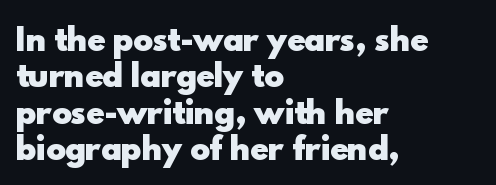
{"serif": "no", "italic": "no", "bold": "yes", "weight": "heavy", "width": "normal", "x_height": "small", "monospaced": "no", "underline": "no", "align": "left", "line_spacing_ratio": 1.21, "letter_spacing": "normal", "letter_spacing_em": 0.0, "glyph_px": 30}
